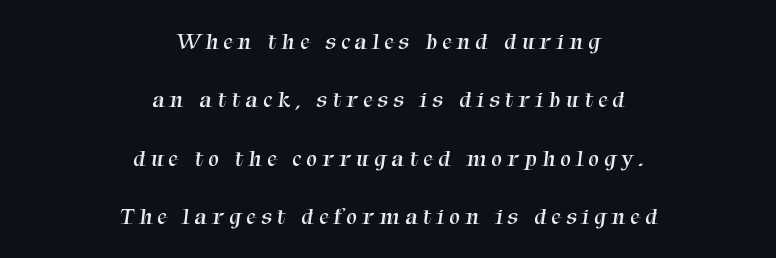
{"bold": "no", "underline": "no", "align": "center", "line_spacing": "loose", "line_spacing_ratio": 2.43, "letter_spacing": "wide", "letter_spacing_em": 0.21, "glyph_px": 24}
